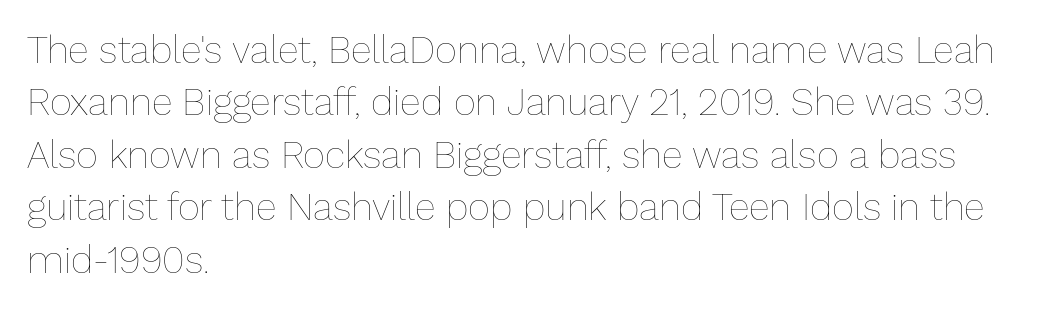
A typesetter would mark this as roman, not italic. This sample has the flowing, uneven cadence of proportional lettering. Honestly, the row spacing looks completely unremarkable. Spacing between characters is what you'd get straight out of the box. Which margin do the lines hug? The left one — the right edge is uneven. The letterforms sit at book weight or below.
